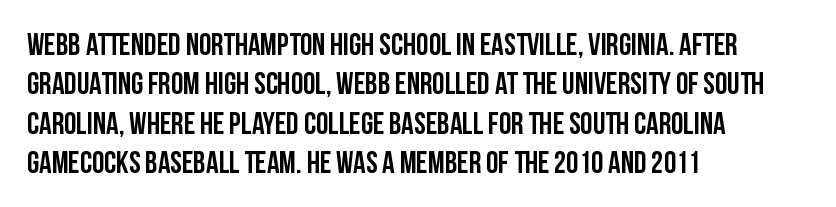
The image shows 31 px condensed sans-serif type, upright; set left-aligned, normal line spacing (1.27x), normal letter spacing, not underlined; low stroke contrast and a large x-height.
